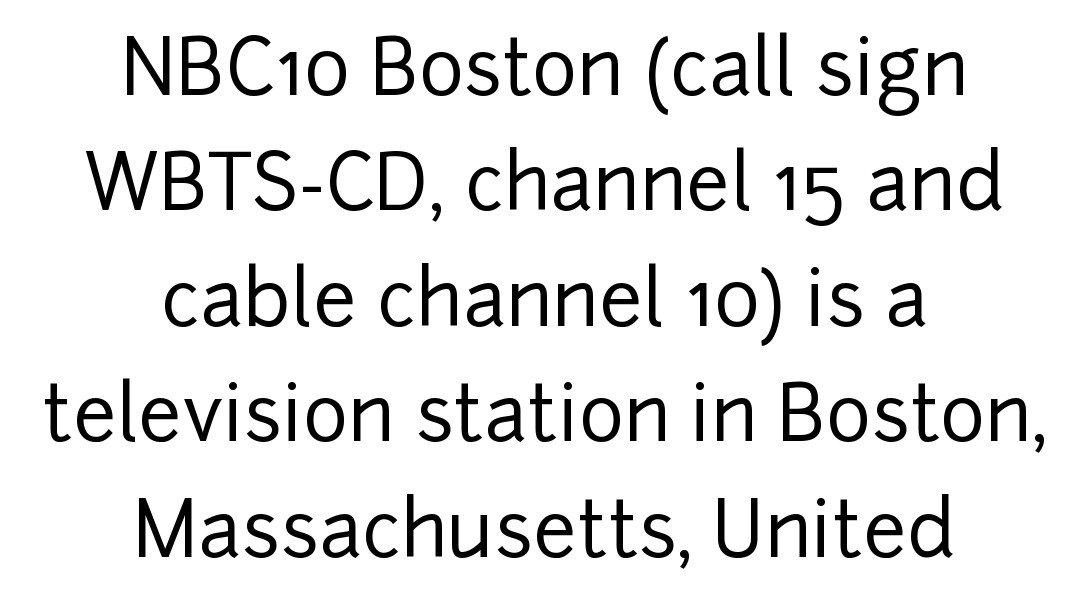
{"serif": "no", "italic": "no", "width": "normal", "stroke_contrast": "low", "x_height": "medium", "monospaced": "no", "underline": "no", "align": "center", "line_spacing": "normal", "line_spacing_ratio": 1.5, "letter_spacing": "normal", "letter_spacing_em": 0.0, "glyph_px": 77}
